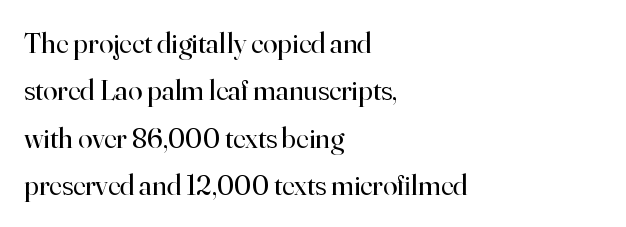
Unlike italic type, these characters show no tilt at all. In CSS terms this would be text-align: left. Notice how descenders clear the ascenders below comfortably — that's standard leading. This sample uses plain, unmodified letter spacing. This rendering employs a face with finishing strokes, i.e., a serif.
